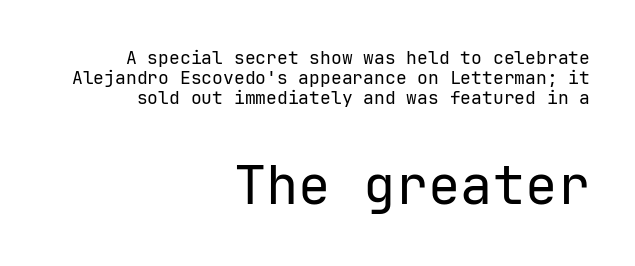
Q: Is the text bold? A: No.
Q: Is the text italic (slanted)? A: No, it is upright.
Q: Is the typeface a serif or a sans-serif typeface? A: Sans-serif.
Q: Is the text underlined? A: No.
Q: How is the paragraph aligned? A: Right-aligned.
Q: Is the spacing between letters normal or unusually wide? A: Normal.
Q: Is the spacing between lines tight, normal or loose? A: Tight.
Q: Which block of text is set in a larger size, the first (top) or the second (bottom)? A: The second (bottom) one.
Q: Width (condensed, normal, or wide)? A: Normal.
Q: Stroke contrast? A: Low.
Q: x-height? A: Medium.
Q: Monospaced? A: Yes.
